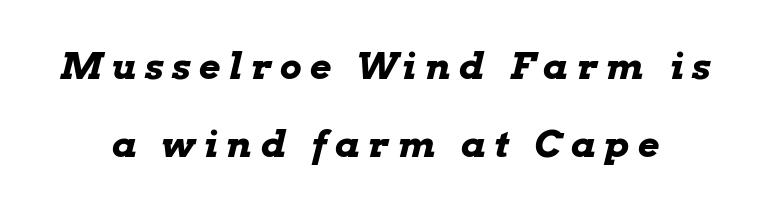
The font's italic variant was chosen for this text. Descenders hang freely into open space. Notice how thick the strokes are: this is what a full bold looks like. There is plenty of visible air inserted between adjacent glyphs. The rendering uses natural spacing where letterforms have individual widths.
